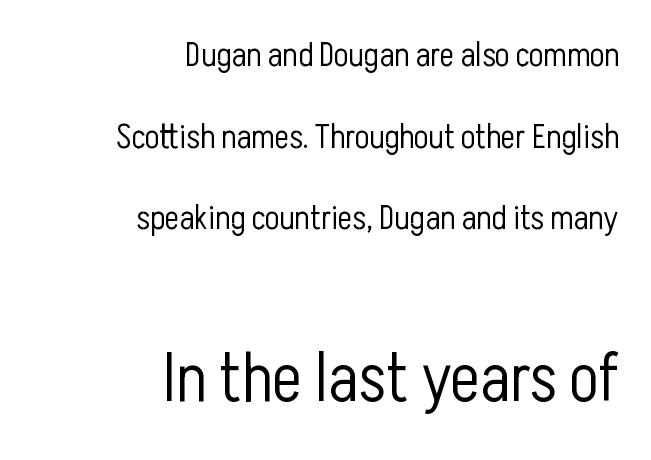
Does the lettering tilt? It doesn't — this is upright. Whoever set this chose breathing room over compactness in the vertical rhythm. This sample uses plain, unmodified letter spacing. Here the designer chose a conventional face with non-uniform glyph widths.
